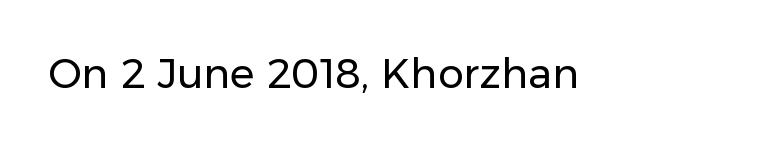
The image shows 41 px regular-weight sans-serif type, upright; set normal letter spacing, not underlined; low stroke contrast and a medium x-height.
